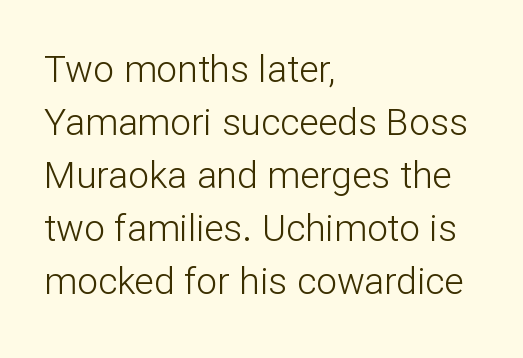
Q: Is the text bold? A: No.
Q: Is the text italic (slanted)? A: No, it is upright.
Q: Is the typeface a serif or a sans-serif typeface? A: Sans-serif.
Q: Is the text underlined? A: No.
Q: How is the paragraph aligned? A: Left-aligned.
Q: Is the spacing between letters normal or unusually wide? A: Normal.
Q: Is the spacing between lines tight, normal or loose? A: Normal.
Q: Width (condensed, normal, or wide)? A: Normal.
Q: Stroke contrast? A: Low.
Q: x-height? A: Medium.
Q: Monospaced? A: No.
